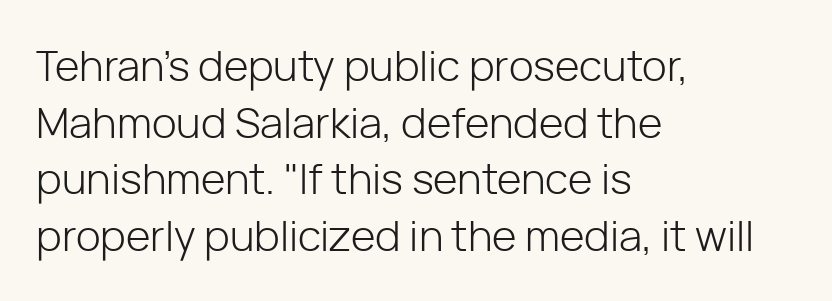
Q: Is the text bold? A: No.
Q: Is the text italic (slanted)? A: No, it is upright.
Q: Is the typeface a serif or a sans-serif typeface? A: Sans-serif.
Q: Is the text underlined? A: No.
Q: How is the paragraph aligned? A: Left-aligned.
Q: Is the spacing between letters normal or unusually wide? A: Normal.
Q: Is the spacing between lines tight, normal or loose? A: Normal.
Q: Width (condensed, normal, or wide)? A: Normal.
Q: Stroke contrast? A: Low.
Q: x-height? A: Medium.
Q: Monospaced? A: No.
